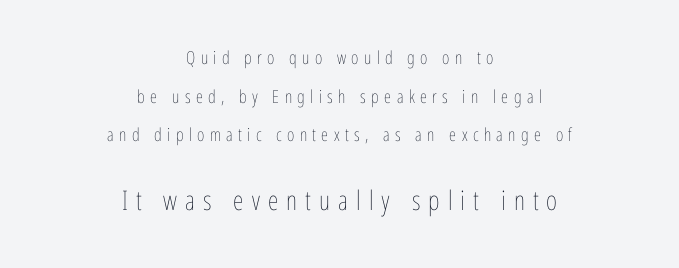
{"italic": "no", "bold": "no", "underline": "no", "align": "center", "line_spacing": "loose", "line_spacing_ratio": 2.15, "letter_spacing": "wide", "letter_spacing_em": 0.3, "larger_block": "second", "size_ratio": 1.5, "glyph_px": 27}
